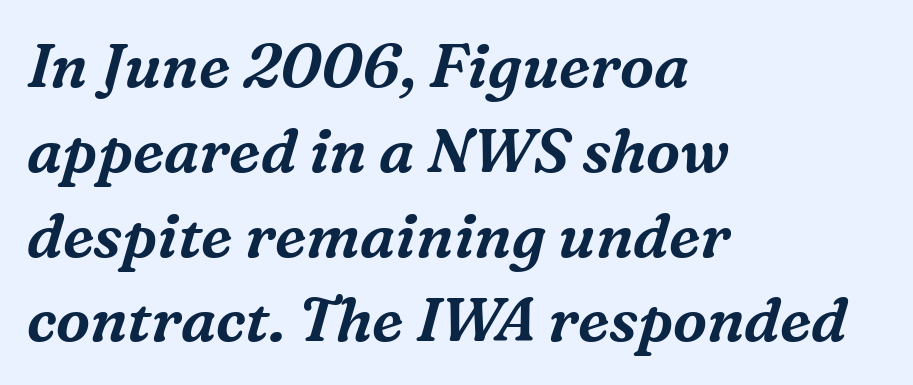
Q: Is the text italic (slanted)? A: Yes, it leans right by about 16 degrees.
Q: Is the typeface a serif or a sans-serif typeface? A: Serif.
Q: Is the text underlined? A: No.
Q: How is the paragraph aligned? A: Left-aligned.
Q: Is the spacing between letters normal or unusually wide? A: Normal.
Q: Is the spacing between lines tight, normal or loose? A: Normal.
Q: Width (condensed, normal, or wide)? A: Normal.
Q: Stroke contrast? A: Medium.
Q: x-height? A: Medium.
Q: Monospaced? A: No.
